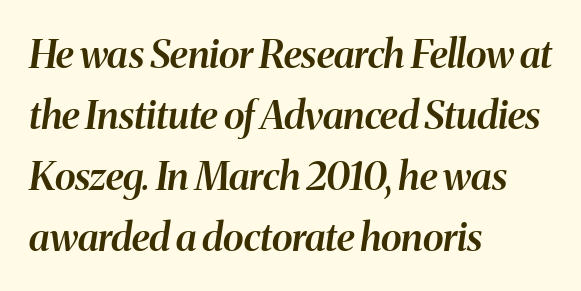
The image shows 39 px semibold type, italic (leaning right); set left-aligned, normal line spacing (1.56x), normal letter spacing, not underlined; medium stroke contrast and a medium x-height.
